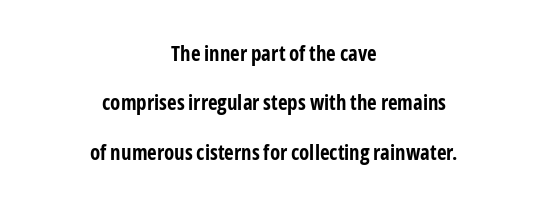
Q: Is the text bold? A: Yes.
Q: Is the text italic (slanted)? A: No, it is upright.
Q: Is the text underlined? A: No.
Q: How is the paragraph aligned? A: Centered.
Q: Is the spacing between letters normal or unusually wide? A: Normal.
Q: Is the spacing between lines tight, normal or loose? A: Loose.
